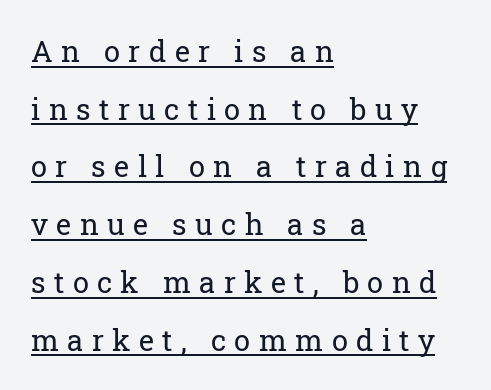
Q: Is the text bold? A: No.
Q: Is the text italic (slanted)? A: No, it is upright.
Q: Is the typeface a serif or a sans-serif typeface? A: Serif.
Q: Is the text underlined? A: Yes.
Q: How is the paragraph aligned? A: Left-aligned.
Q: Is the spacing between letters normal or unusually wide? A: Unusually wide.
Q: Is the spacing between lines tight, normal or loose? A: Loose.
Q: Width (condensed, normal, or wide)? A: Normal.
Q: Stroke contrast? A: Low.
Q: x-height? A: Medium.
Q: Monospaced? A: No.
